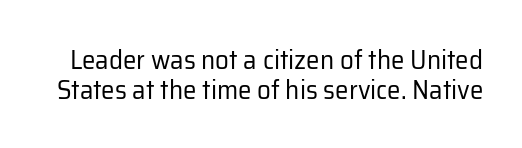
This is not heavy type; no bold has been used. Closely set lines give the paragraph a compact silhouette. A bare baseline throughout the passage. Vertical strokes here are truly vertical.
